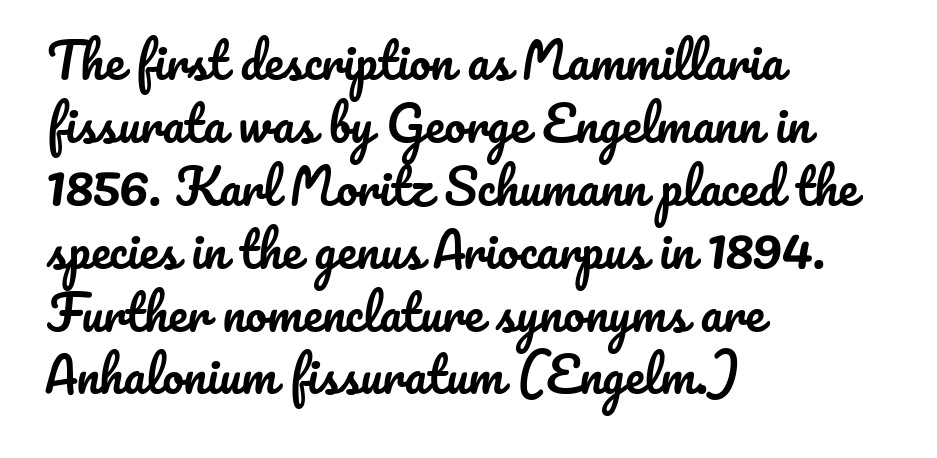
No word sits above an underline. These lines are rendered in a variable-pitch font. In CSS terms this would be text-align: left.
